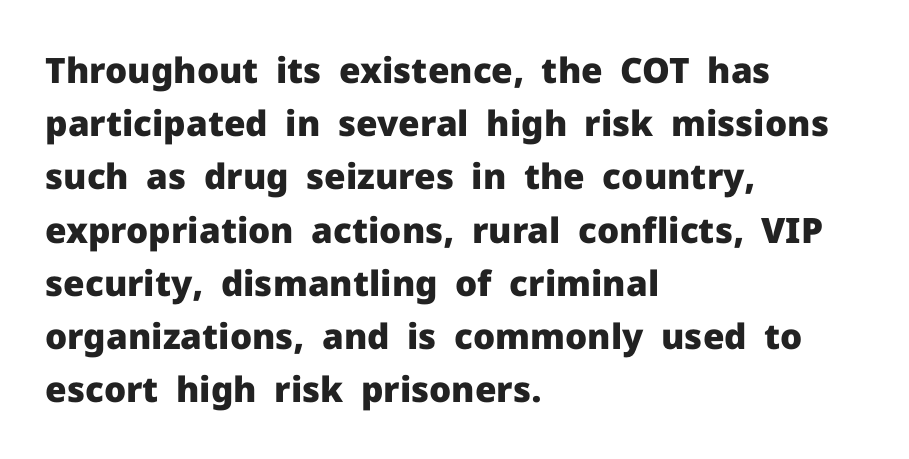
{"serif": "no", "italic": "no", "bold": "yes", "weight": "heavy", "width": "normal", "stroke_contrast": "low", "x_height": "medium", "monospaced": "no", "underline": "no", "align": "left", "line_spacing": "normal", "line_spacing_ratio": 1.52, "letter_spacing": "normal", "letter_spacing_em": 0.0, "glyph_px": 35}
